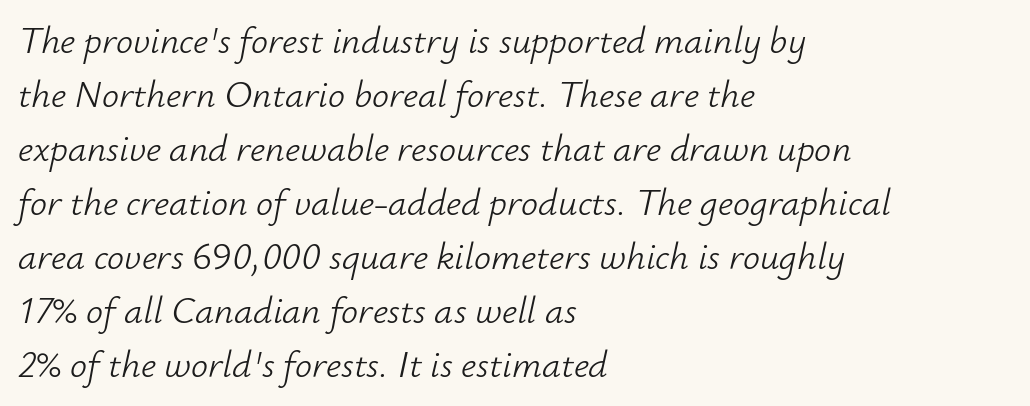
The typeface has the unassuming heft of standard copy or less. You could not count columns in this text — the font is proportionally spaced. A normal amount of white space separates one row of letters from the next. Looking at the ascenders, they clearly lean. Glance below the letters and you will spot only blank space.
